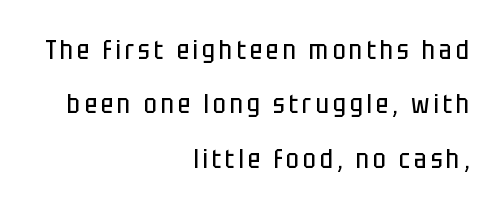
Tall strokes in this sample are plumb rather than angled. One glance says open: line gaps are wider than usual. The rendering anchors every line to the right-hand side. Nobody drew a line under any word here. Is this a heavy cut? Hardly; it is regular or lighter.
